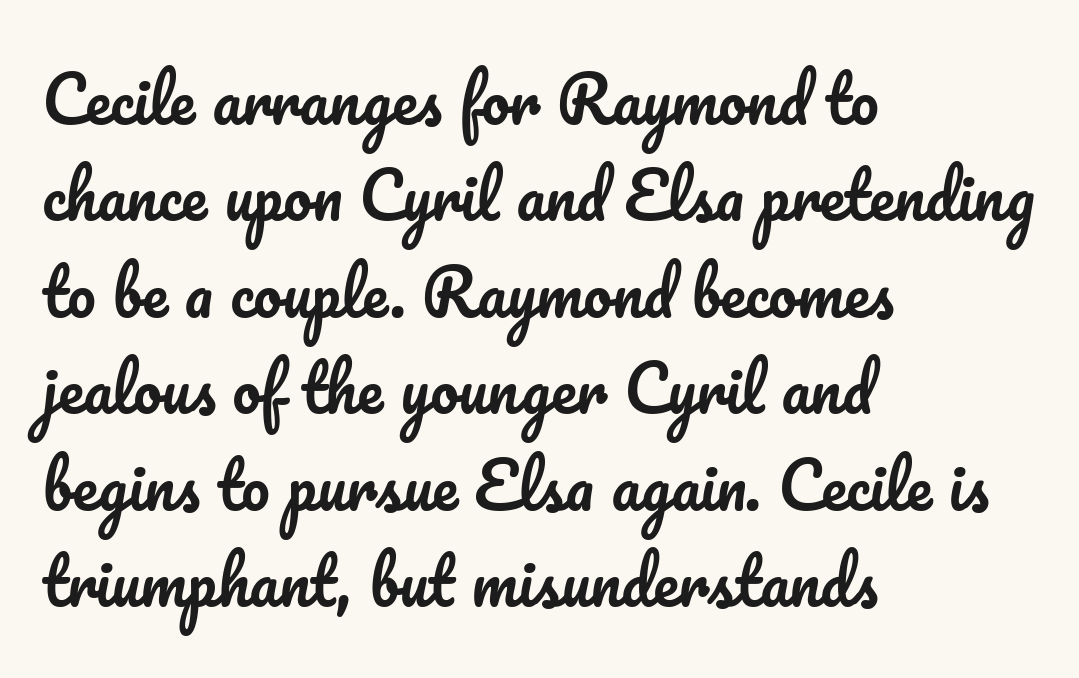
Q: Is the text italic (slanted)? A: Yes.
Q: Is the text underlined? A: No.
Q: How is the paragraph aligned? A: Left-aligned.
Q: Is the spacing between letters normal or unusually wide? A: Normal.
Q: Is the spacing between lines tight, normal or loose? A: Normal.
Q: Width (condensed, normal, or wide)? A: Normal.
Q: Stroke contrast? A: Low.
Q: x-height? A: Small.
Q: Monospaced? A: No.
